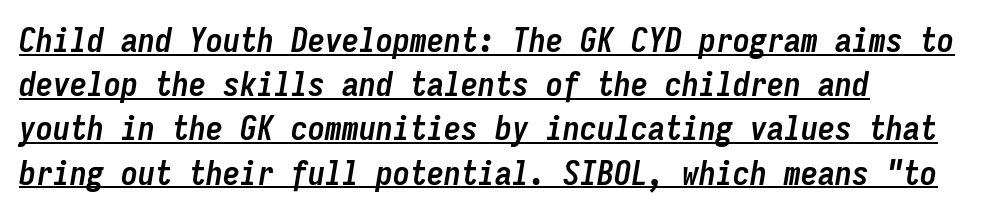
The image shows 34 px semibold, condensed type, italic (leaning right), monospaced; set left-aligned, normal line spacing (1.3x), normal letter spacing, underlined; low stroke contrast and a medium x-height.
